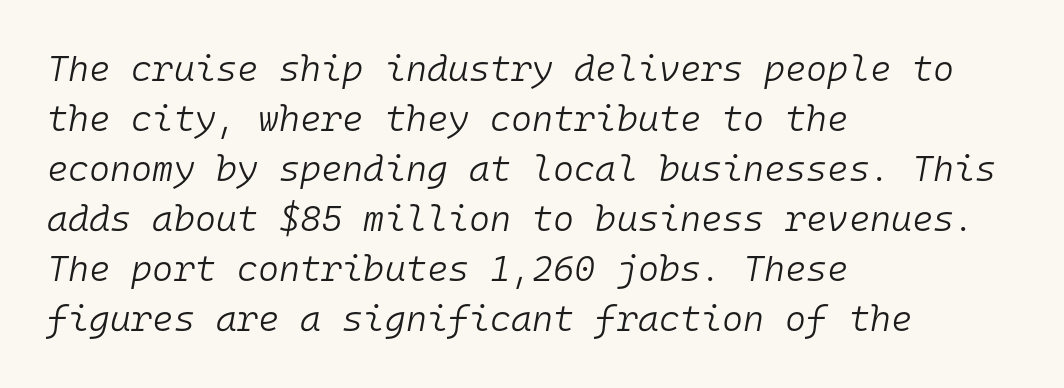
The image shows 36 px light type, italic (leaning right), monospaced; set left-aligned, normal line spacing (1.39x), normal letter spacing, not underlined; low stroke contrast and a medium x-height.
